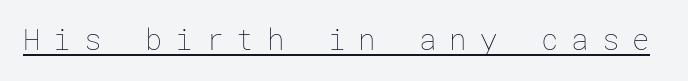
Notice how a bar underscores the lettering throughout. Ink coverage per letter is moderate at most. Ordinary non-slanted type is in use. A typesetter would call this heavily tracked-out type.
